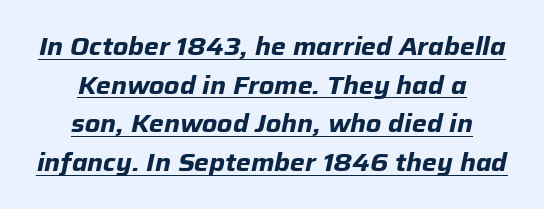
Q: Is the text bold? A: Yes.
Q: Is the text italic (slanted)? A: Yes, it leans right by about 12 degrees.
Q: Is the text underlined? A: Yes.
Q: How is the paragraph aligned? A: Centered.
Q: Is the spacing between letters normal or unusually wide? A: Normal.
Q: Is the spacing between lines tight, normal or loose? A: Normal.
